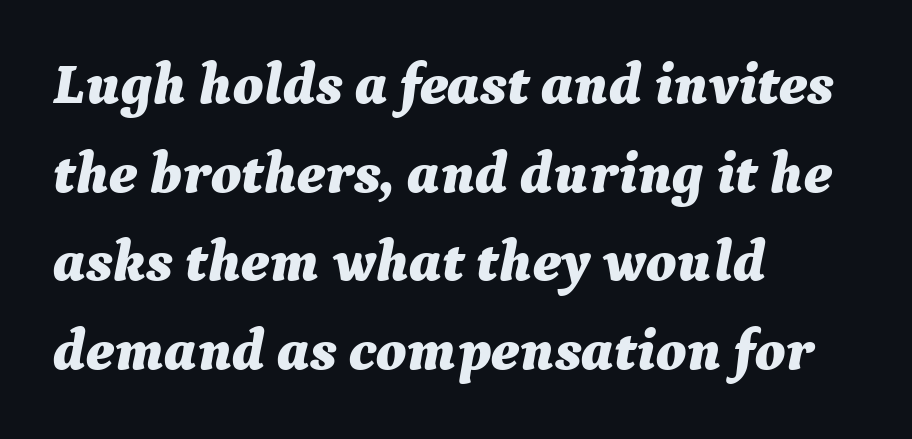
{"italic": "yes", "lean": "right", "slant_degrees": 9, "bold": "yes", "weight": "bold", "width": "normal", "stroke_contrast": "medium", "x_height": "medium", "monospaced": "no", "underline": "no", "align": "left", "line_spacing": "normal", "line_spacing_ratio": 1.53, "letter_spacing": "normal", "letter_spacing_em": 0.0, "glyph_px": 58}
